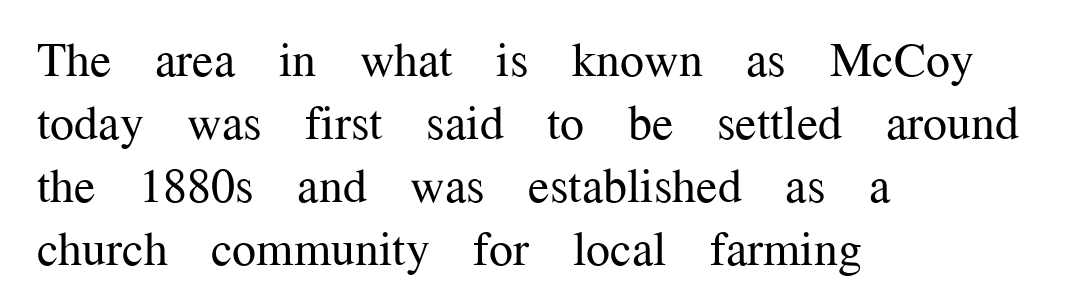
The image shows 48 px regular-weight serif type, upright; set left-aligned, normal line spacing (1.31x), normal letter spacing, not underlined; medium stroke contrast and a medium x-height.
